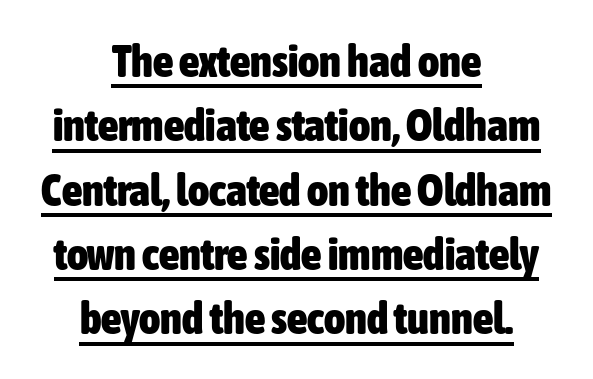
Q: Is the text bold? A: Yes.
Q: Is the text italic (slanted)? A: No, it is upright.
Q: Is the typeface a serif or a sans-serif typeface? A: Sans-serif.
Q: Is the text underlined? A: Yes.
Q: How is the paragraph aligned? A: Centered.
Q: Is the spacing between letters normal or unusually wide? A: Normal.
Q: Is the spacing between lines tight, normal or loose? A: Normal.
Q: Width (condensed, normal, or wide)? A: Condensed.
Q: Stroke contrast? A: Low.
Q: x-height? A: Medium.
Q: Monospaced? A: No.
